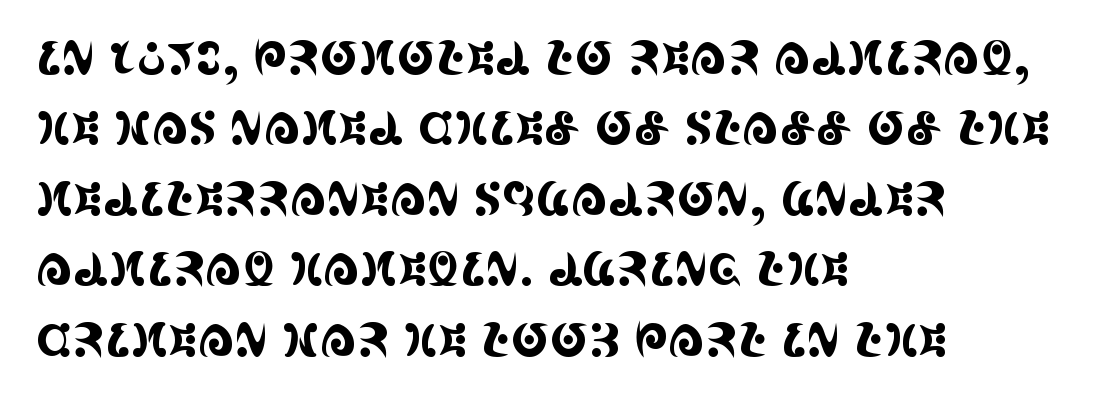
{"serif": "yes", "italic": "no", "width": "condensed", "x_height": "large", "monospaced": "no", "underline": "no", "align": "left", "line_spacing": "normal", "line_spacing_ratio": 1.53, "letter_spacing": "normal", "letter_spacing_em": 0.0, "glyph_px": 46}
